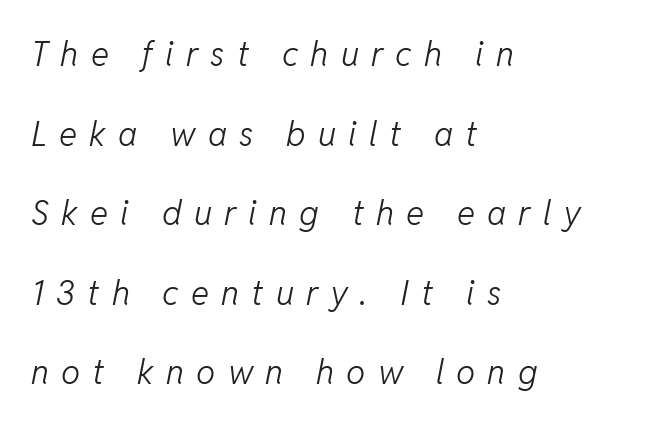
Q: Is the text bold? A: No.
Q: Is the text italic (slanted)? A: Yes, it leans right by about 11 degrees.
Q: Is the text underlined? A: No.
Q: How is the paragraph aligned? A: Left-aligned.
Q: Is the spacing between letters normal or unusually wide? A: Unusually wide.
Q: Is the spacing between lines tight, normal or loose? A: Loose.
Q: Width (condensed, normal, or wide)? A: Normal.
Q: Stroke contrast? A: Low.
Q: x-height? A: Medium.
Q: Monospaced? A: No.
